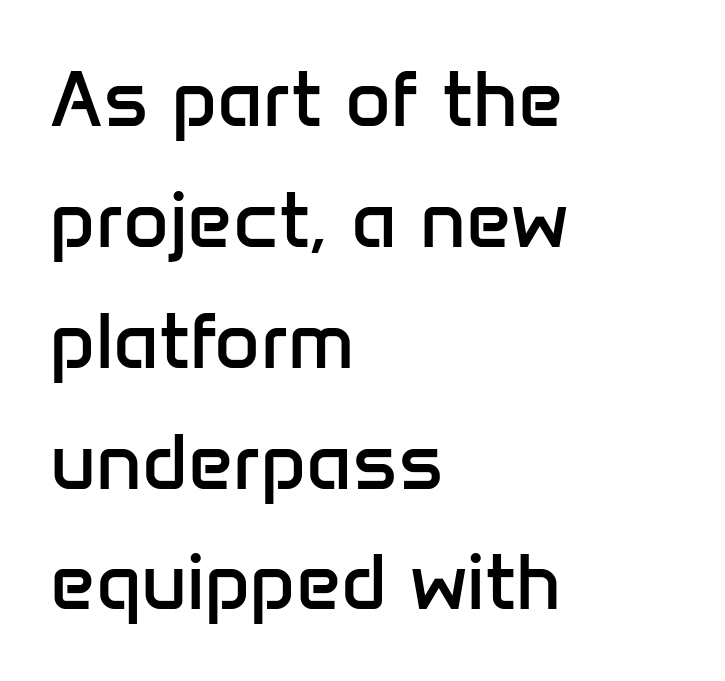
{"serif": "no", "italic": "no", "bold": "no", "weight": "regular", "width": "normal", "stroke_contrast": "low", "x_height": "medium", "monospaced": "no", "underline": "no", "align": "left", "line_spacing": "normal", "line_spacing_ratio": 1.53, "letter_spacing": "normal", "letter_spacing_em": 0.0, "glyph_px": 79}
